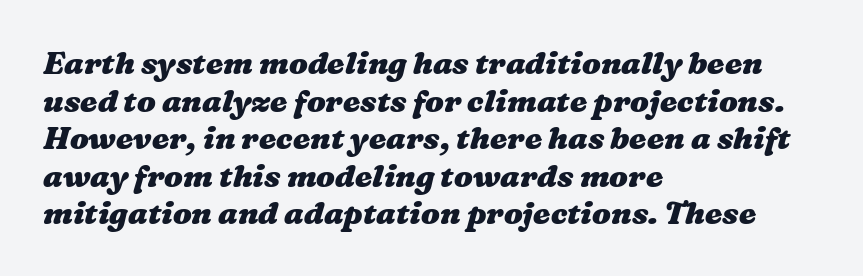
Honestly, the letter spacing is just normal — you wouldn't notice it. The area under the type is left untouched. Is this a fixed-width face? No — the glyphs have proportional, varying widths. Visually the block forms a straight wall on the left and a jagged coastline on the right.
